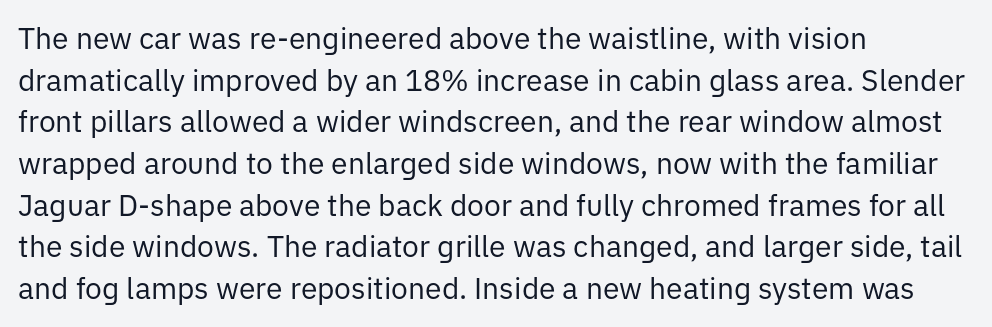
Q: Is the text bold? A: No.
Q: Is the text italic (slanted)? A: No, it is upright.
Q: Is the typeface a serif or a sans-serif typeface? A: Sans-serif.
Q: Is the text underlined? A: No.
Q: How is the paragraph aligned? A: Left-aligned.
Q: Is the spacing between letters normal or unusually wide? A: Normal.
Q: Is the spacing between lines tight, normal or loose? A: Normal.
Q: Width (condensed, normal, or wide)? A: Normal.
Q: Stroke contrast? A: Low.
Q: x-height? A: Medium.
Q: Monospaced? A: No.
